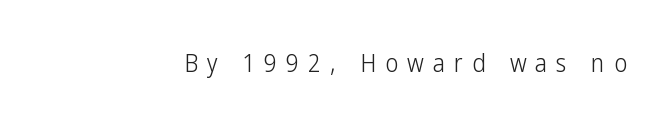
Q: Is the text bold? A: No.
Q: Is the text italic (slanted)? A: No, it is upright.
Q: Is the text underlined? A: No.
Q: Is the spacing between letters normal or unusually wide? A: Unusually wide.
